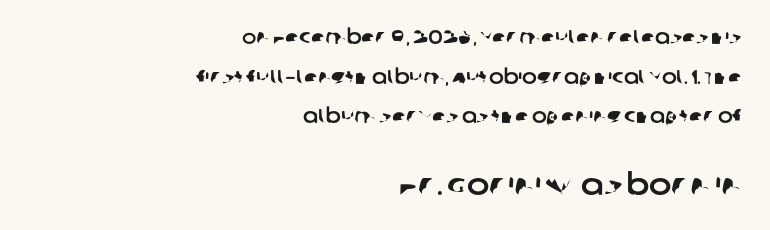
{"serif": "no", "width": "normal", "stroke_contrast": "low", "x_height": "large", "monospaced": "no", "underline": "no", "align": "right", "line_spacing": "loose", "line_spacing_ratio": 1.98, "letter_spacing": "normal", "letter_spacing_em": 0.0, "larger_block": "second", "size_ratio": 1.5, "glyph_px": 30}
